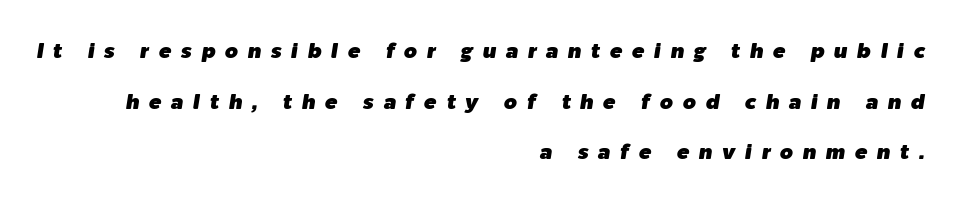
The image shows 21 px text type, italic (leaning right); set right-aligned, loose line spacing (2.41x), unusually wide letter spacing (+0.45 em), not underlined.
